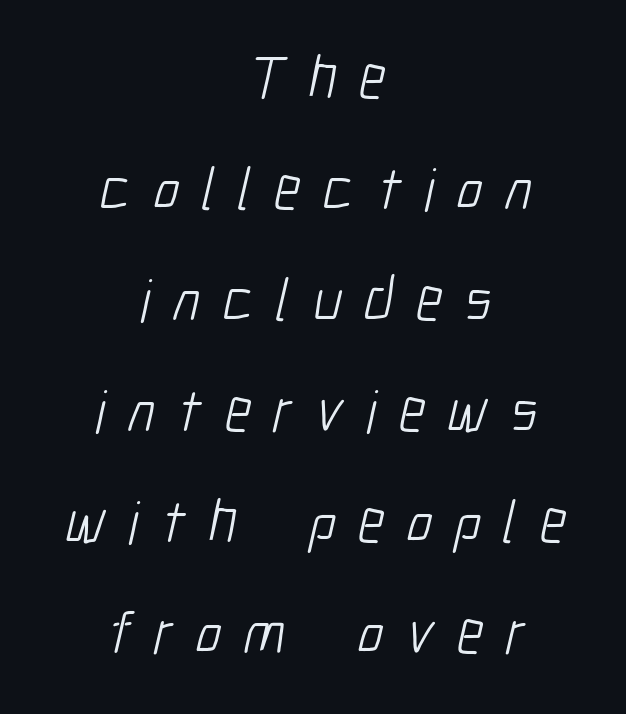
{"serif": "no", "bold": "no", "weight": "light", "width": "condensed", "stroke_contrast": "low", "x_height": "medium", "monospaced": "no", "underline": "no", "align": "center", "line_spacing_ratio": 1.82, "letter_spacing": "wide", "letter_spacing_em": 0.37, "glyph_px": 61}
